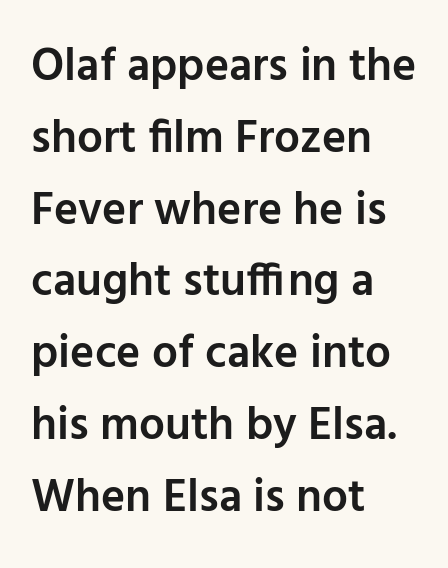
{"serif": "no", "italic": "no", "bold": "semi", "weight": "semibold", "width": "normal", "stroke_contrast": "low", "x_height": "medium", "monospaced": "no", "underline": "no", "align": "left", "line_spacing": "normal", "line_spacing_ratio": 1.56, "letter_spacing": "normal", "letter_spacing_em": 0.0, "glyph_px": 46}
